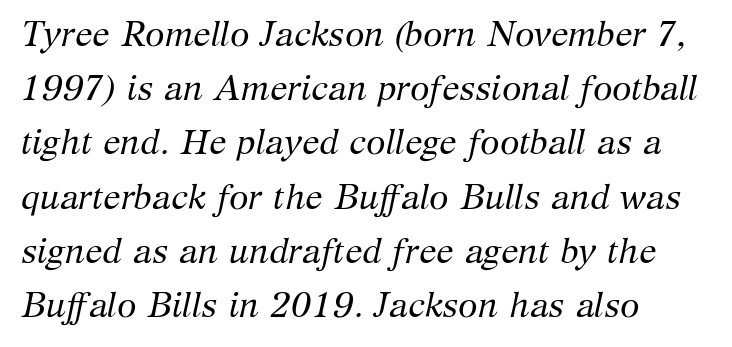
The image shows 35 px regular-weight serif type, italic (leaning right); set left-aligned, normal line spacing (1.55x), normal letter spacing, not underlined; medium stroke contrast and a medium x-height.
